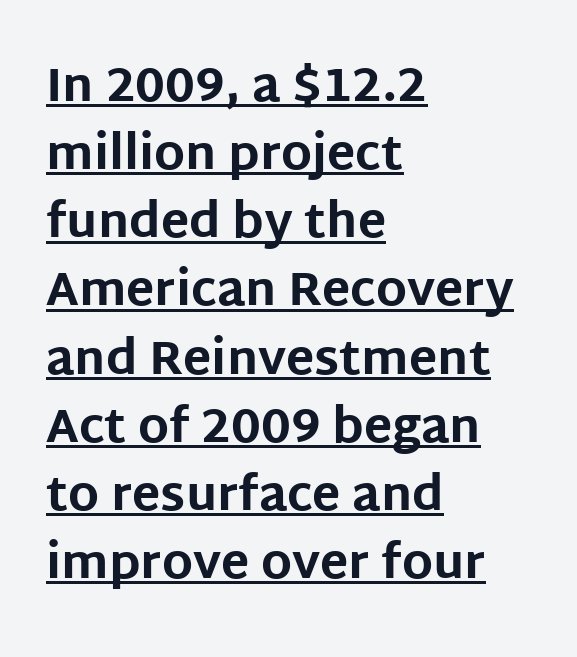
Q: Is the text bold? A: Yes.
Q: Is the text italic (slanted)? A: No, it is upright.
Q: Is the typeface a serif or a sans-serif typeface? A: Sans-serif.
Q: Is the text underlined? A: Yes.
Q: How is the paragraph aligned? A: Left-aligned.
Q: Is the spacing between letters normal or unusually wide? A: Normal.
Q: Is the spacing between lines tight, normal or loose? A: Normal.
Q: Width (condensed, normal, or wide)? A: Normal.
Q: Stroke contrast? A: Low.
Q: x-height? A: Large.
Q: Monospaced? A: No.
